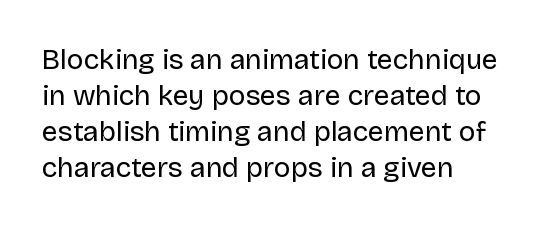
{"serif": "no", "italic": "no", "bold": "no", "weight": "regular", "width": "normal", "stroke_contrast": "low", "x_height": "large", "monospaced": "no", "underline": "no", "align": "left", "line_spacing": "normal", "line_spacing_ratio": 1.28, "letter_spacing": "normal", "letter_spacing_em": 0.0, "glyph_px": 28}
